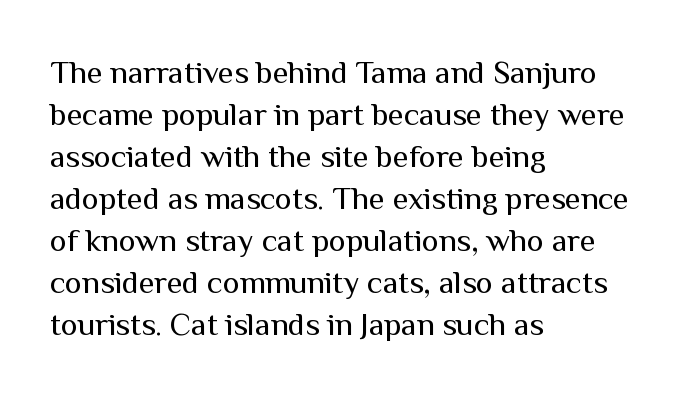
Q: Is the text bold? A: No.
Q: Is the text italic (slanted)? A: No, it is upright.
Q: Is the typeface a serif or a sans-serif typeface? A: Sans-serif.
Q: Is the text underlined? A: No.
Q: How is the paragraph aligned? A: Left-aligned.
Q: Is the spacing between letters normal or unusually wide? A: Normal.
Q: Is the spacing between lines tight, normal or loose? A: Normal.
Q: Width (condensed, normal, or wide)? A: Normal.
Q: Stroke contrast? A: Medium.
Q: x-height? A: Medium.
Q: Monospaced? A: No.
